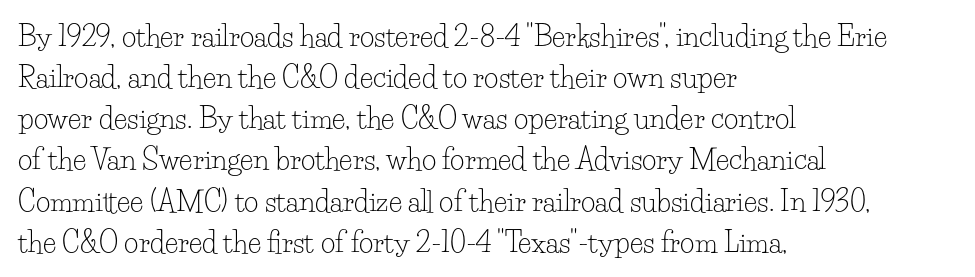
The image shows 28 px light serif type, upright; set left-aligned, normal line spacing (1.47x), normal letter spacing, not underlined; low stroke contrast and a small x-height.
